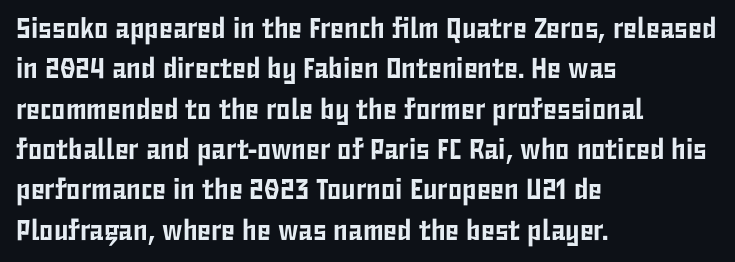
The image shows 29 px condensed sans-serif type, upright; set left-aligned, normal line spacing (1.39x), normal letter spacing, not underlined; low stroke contrast and a medium x-height.
